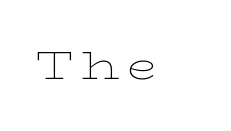
The image shows 39 px thin, wide serif type, upright; set unusually wide letter spacing (+0.21 em), not underlined; low stroke contrast and a medium x-height.
